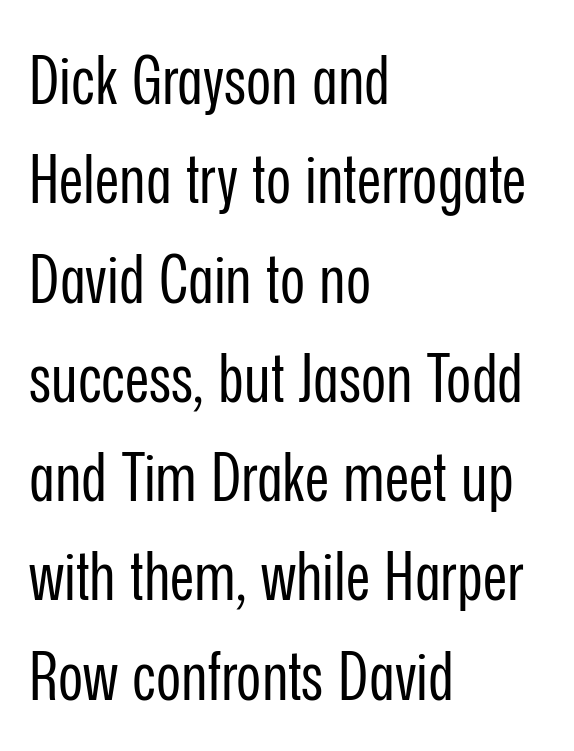
The image shows 68 px regular-weight, condensed sans-serif type, upright; set left-aligned, normal line spacing (1.46x), normal letter spacing, not underlined; low stroke contrast and a medium x-height.
